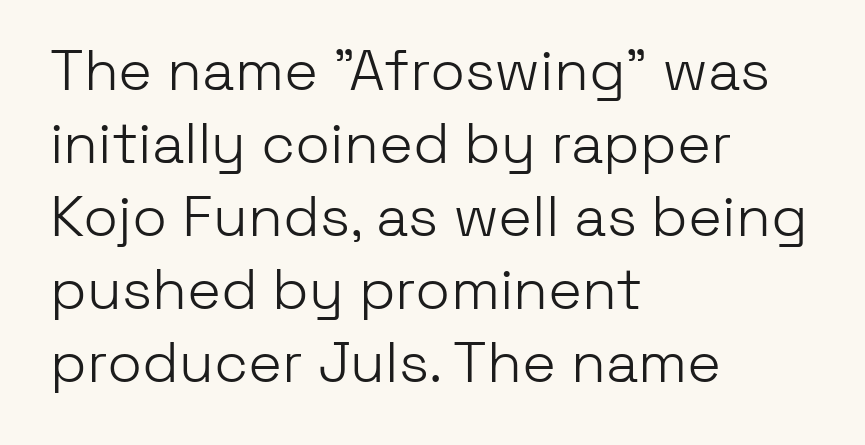
The image shows 57 px light sans-serif type, upright; set left-aligned, normal line spacing (1.28x), normal letter spacing, not underlined; low stroke contrast and a medium x-height.
